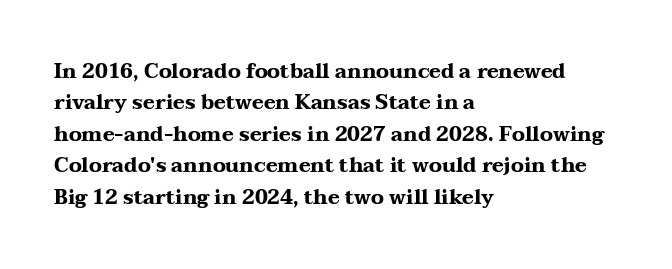
The image shows 20 px bold type, upright; set left-aligned, normal line spacing (1.57x), normal letter spacing, not underlined.
